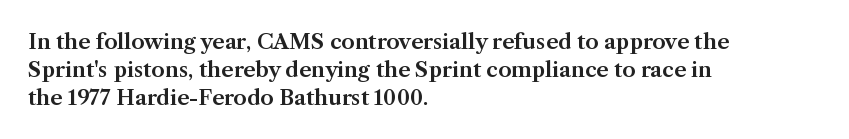
Q: Is the text italic (slanted)? A: No, it is upright.
Q: Is the text underlined? A: No.
Q: How is the paragraph aligned? A: Left-aligned.
Q: Is the spacing between letters normal or unusually wide? A: Normal.
Q: Is the spacing between lines tight, normal or loose? A: Normal.
